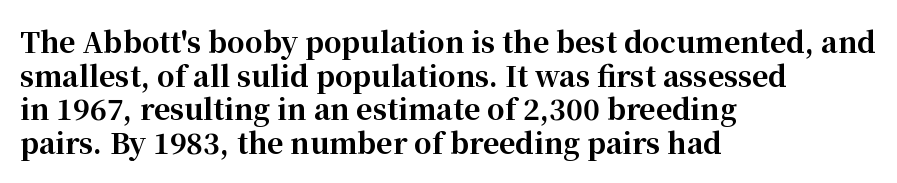
{"serif": "yes", "italic": "no", "bold": "yes", "weight": "bold", "width": "normal", "stroke_contrast": "high", "x_height": "medium", "monospaced": "no", "underline": "no", "align": "left", "line_spacing_ratio": 1.2, "letter_spacing": "normal", "letter_spacing_em": 0.0, "glyph_px": 28}
